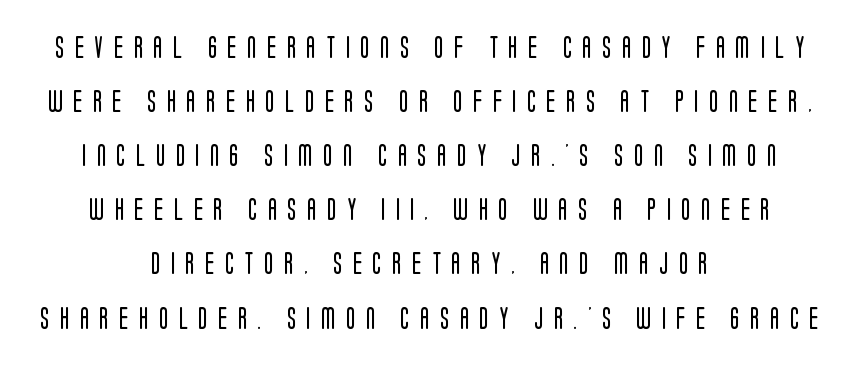
{"italic": "no", "bold": "no", "underline": "no", "align": "center", "line_spacing": "loose", "line_spacing_ratio": 2.46, "letter_spacing": "wide", "letter_spacing_em": 0.47, "glyph_px": 22}
